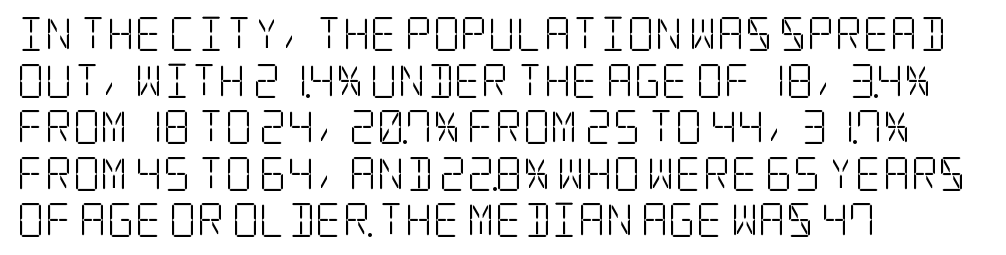
{"serif": "yes", "italic": "no", "bold": "no", "weight": "light", "width": "condensed", "stroke_contrast": "low", "x_height": "large", "underline": "no", "align": "left", "line_spacing": "normal", "line_spacing_ratio": 1.37, "letter_spacing": "normal", "letter_spacing_em": 0.0, "glyph_px": 34}
